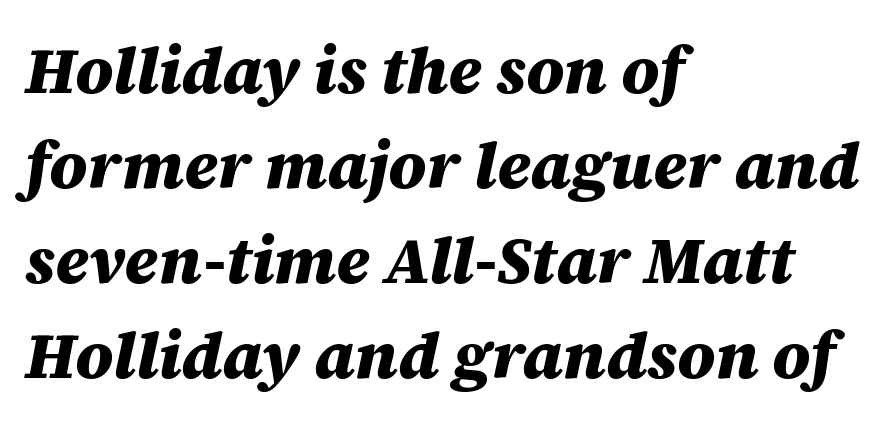
Each letter keeps its own natural width here, so spacing adapts to shape. A normal amount of white space separates one row of letters from the next. The passage shown leans; its letterforms are oblique. Set as a true bold cut, around the 700 mark.
